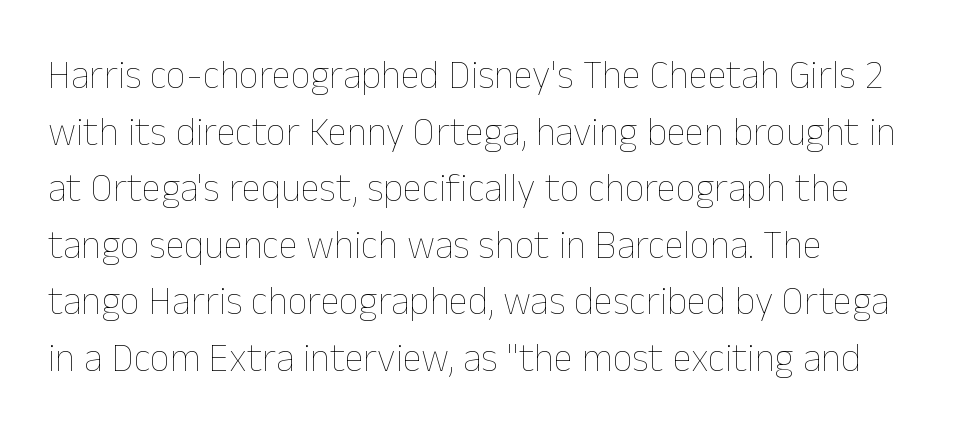
The image shows 39 px thin type, upright; set left-aligned, normal line spacing (1.45x), normal letter spacing, not underlined; low stroke contrast and a medium x-height.
